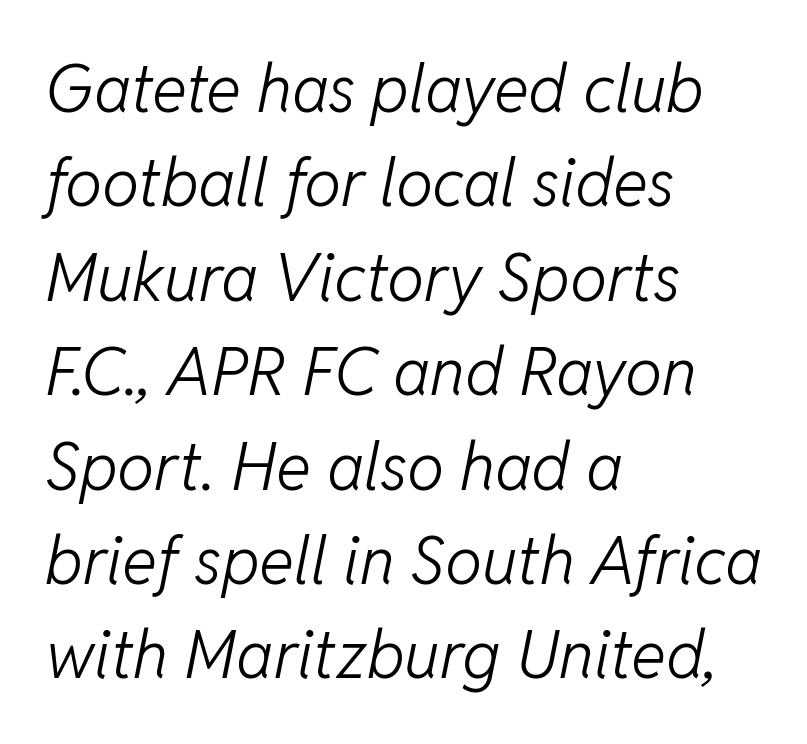
The image shows 66 px light type, italic (leaning right); set left-aligned, normal line spacing (1.43x), normal letter spacing, not underlined; low stroke contrast and a medium x-height.
